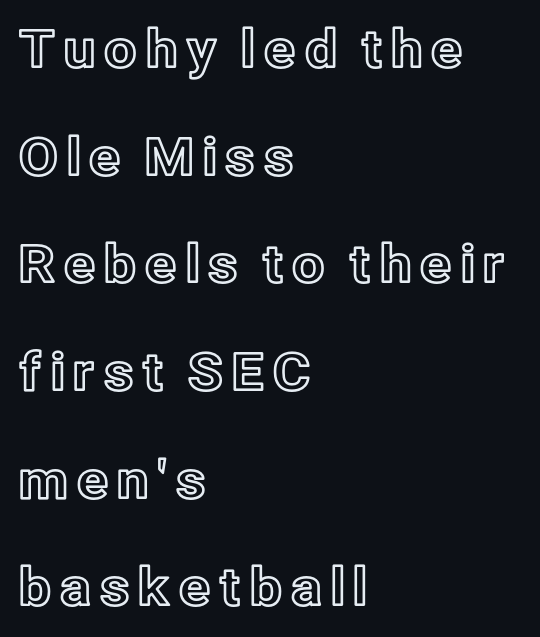
When letters stand straight like this, we call the style roman or upright. Proportional: the letters do not fall into vertical columns. These lines are set flush left with a ragged right edge. Regarding leading, the lines here are spaced well apart. Only glyphs here, with clear space below each row.
